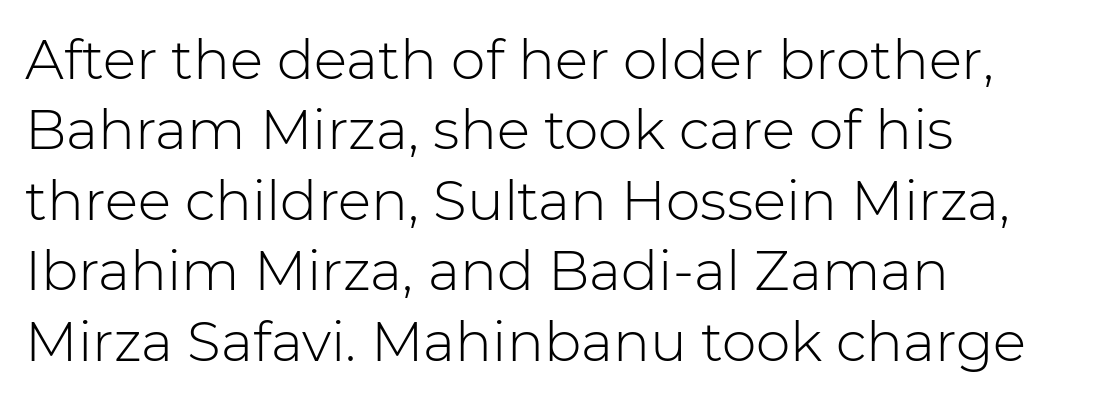
The image shows 55 px light sans-serif type, upright; set left-aligned, normal line spacing (1.28x), normal letter spacing, not underlined; low stroke contrast and a medium x-height.
